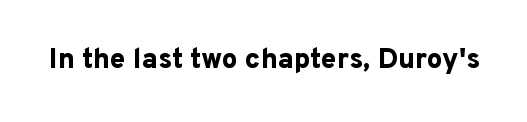
{"serif": "no", "italic": "no", "bold": "yes", "weight": "bold", "width": "normal", "stroke_contrast": "low", "x_height": "medium", "monospaced": "no", "underline": "no", "letter_spacing": "normal", "letter_spacing_em": 0.0, "glyph_px": 28}
